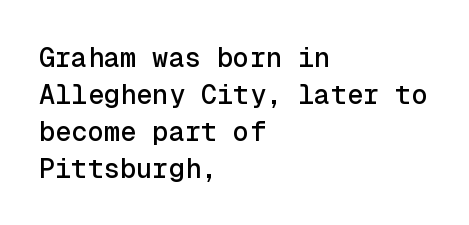
The image shows 27 px text type, upright; set left-aligned, normal line spacing (1.37x), normal letter spacing, not underlined.
